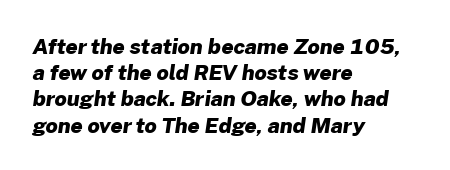
The image shows 21 px bold type; set left-aligned, normal line spacing (1.25x), normal letter spacing, not underlined.
